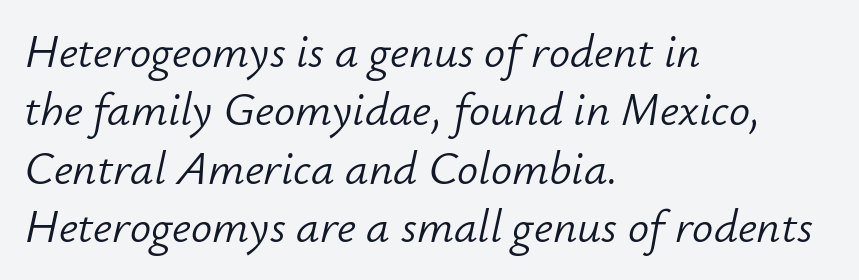
{"italic": "yes", "lean": "right", "slant_degrees": 12, "bold": "no", "weight": "light", "width": "normal", "stroke_contrast": "low", "x_height": "small", "monospaced": "no", "underline": "no", "align": "left", "line_spacing_ratio": 1.24, "letter_spacing": "normal", "letter_spacing_em": 0.0, "glyph_px": 47}
